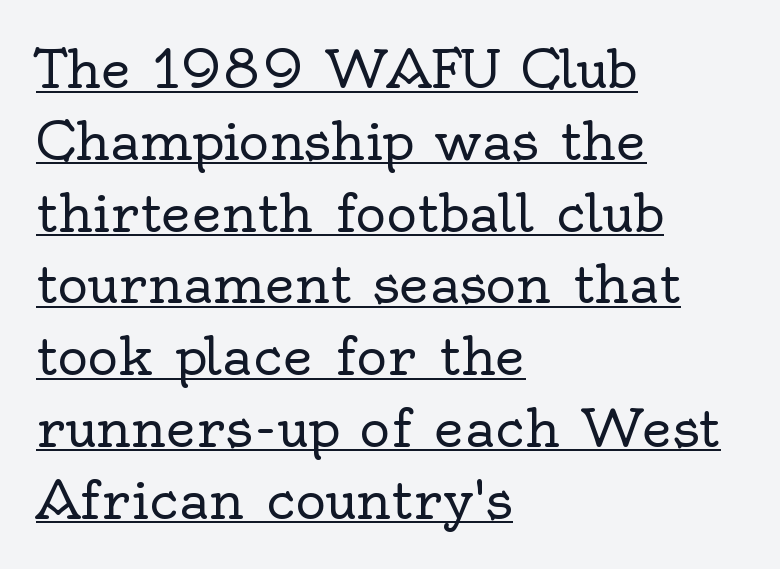
Q: Is the text bold? A: No.
Q: Is the text italic (slanted)? A: No, it is upright.
Q: Is the typeface a serif or a sans-serif typeface? A: Serif.
Q: Is the text underlined? A: Yes.
Q: How is the paragraph aligned? A: Left-aligned.
Q: Is the spacing between letters normal or unusually wide? A: Normal.
Q: Is the spacing between lines tight, normal or loose? A: Normal.
Q: Width (condensed, normal, or wide)? A: Normal.
Q: x-height? A: Small.
Q: Monospaced? A: No.
